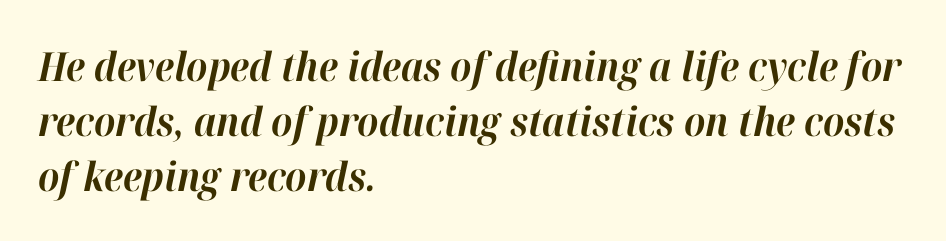
On the weight axis this lands at bold, roughly 700. A bare baseline throughout the passage. Caption: multi-line text, flush left, ragged right. No extra tracking has been applied to these lines. The face used here has a pronounced slope to its letters. The line-height multiplier appears to be the usual default.
